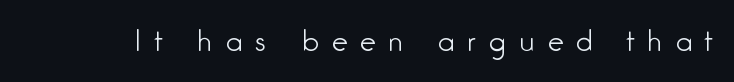
Ordinary non-slanted type is in use. Typographically, this falls in the sans-serif category. The glyphs are unaccompanied by any horizontal stroke below them. Varying glyph widths throughout — classic text-font behaviour. Letters have the restrained weight of plain body copy at most. The letterforms stand isolated, each surrounded by extra space.
